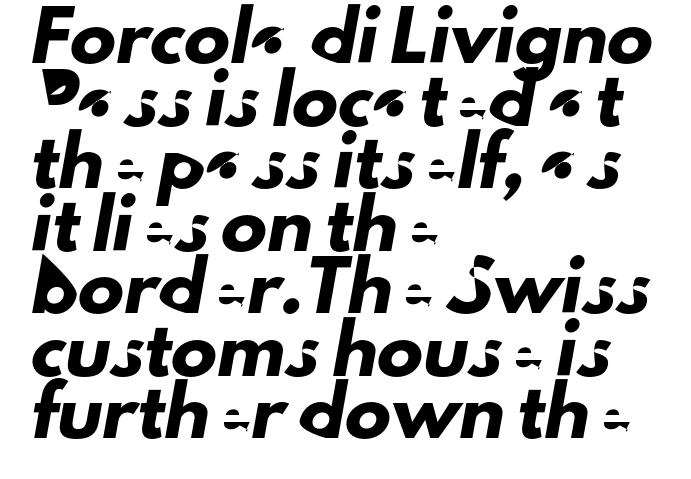
{"serif": "no", "width": "normal", "stroke_contrast": "low", "x_height": "small", "monospaced": "no", "underline": "no", "align": "left", "line_spacing": "normal", "line_spacing_ratio": 1.36, "letter_spacing": "normal", "letter_spacing_em": 0.0, "glyph_px": 46}
